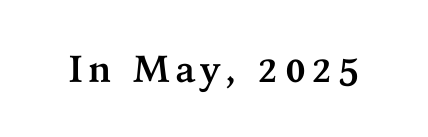
Q: Is the text bold? A: Yes.
Q: Is the text italic (slanted)? A: No, it is upright.
Q: Is the typeface a serif or a sans-serif typeface? A: Serif.
Q: Is the text underlined? A: No.
Q: Width (condensed, normal, or wide)? A: Normal.
Q: Stroke contrast? A: Medium.
Q: x-height? A: Medium.
Q: Monospaced? A: No.
